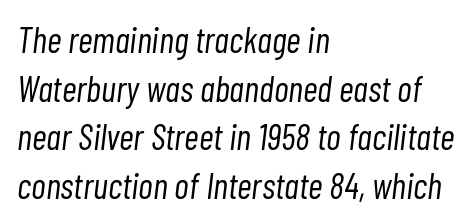
Successive baselines arrive at the customary interval. Words float on clear page, feet unadorned. Think of a printed novel: that variable character pitch is what you see here. Line starts are locked; line ends wander. How are the letters spaced? Ordinarily, with no added tracking. The font is comparable to plain body text, perhaps lighter.
